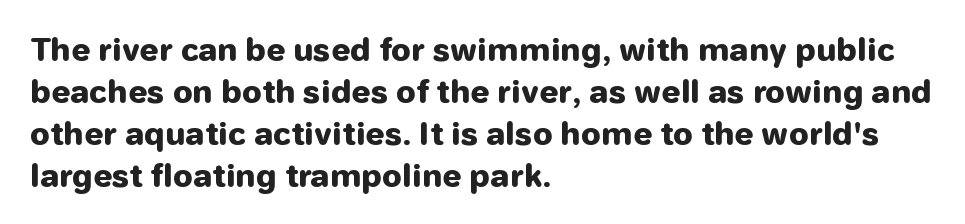
Q: Is the text bold? A: Yes.
Q: Is the text italic (slanted)? A: No, it is upright.
Q: Is the typeface a serif or a sans-serif typeface? A: Sans-serif.
Q: Is the text underlined? A: No.
Q: How is the paragraph aligned? A: Left-aligned.
Q: Is the spacing between letters normal or unusually wide? A: Normal.
Q: Is the spacing between lines tight, normal or loose? A: Normal.
Q: Width (condensed, normal, or wide)? A: Normal.
Q: Stroke contrast? A: Low.
Q: x-height? A: Medium.
Q: Monospaced? A: No.
